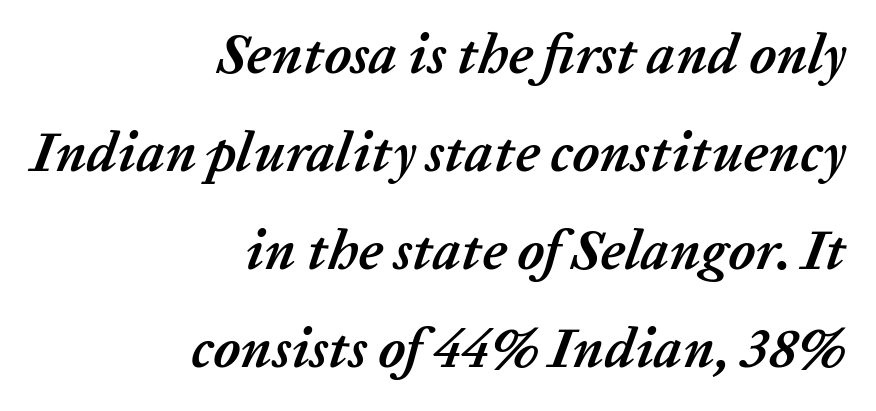
In terms of weight, the rendering is a true, heavy bold. Only glyphs here, with clear space below each row. Which margin do the lines hug? The right one — the left edge is uneven. The lettering tilts uniformly, giving the passage an italic look.
